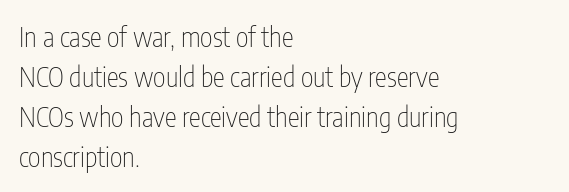
The image shows 27 px text type, upright; set left-aligned, normal line spacing (1.48x), normal letter spacing, not underlined.
